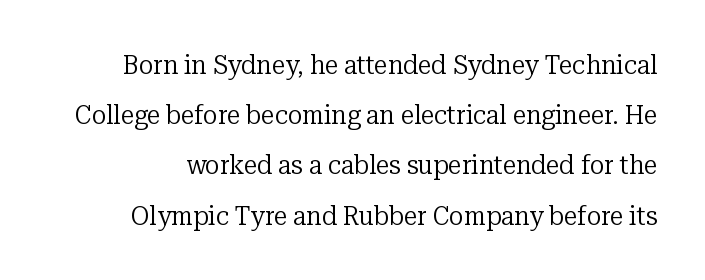
{"italic": "no", "bold": "no", "underline": "no", "line_spacing_ratio": 1.86, "letter_spacing": "normal", "letter_spacing_em": 0.0, "glyph_px": 27}
